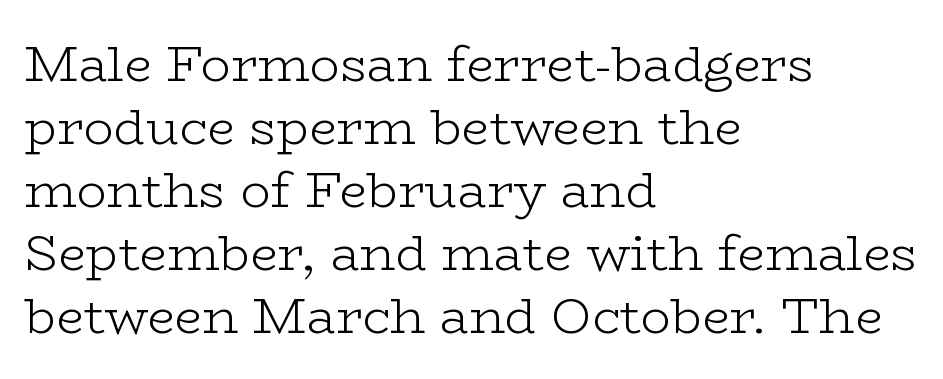
The image shows 50 px light, wide serif type, upright; set left-aligned, normal line spacing (1.26x), normal letter spacing, not underlined; low stroke contrast and a medium x-height.
